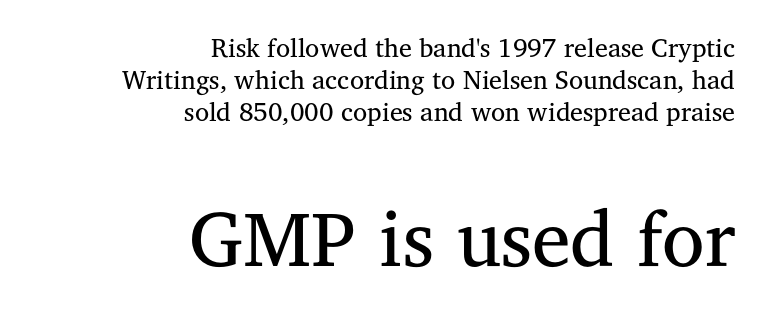
In terms of letterspacing, this is plain default setting. You can tell from the footed stems that serif type was used. Character widths vary here, with narrow letters taking less room than wide ones. One-word summary of the alignment: right. Each stroke keeps to a modest, everyday thickness or less. Characters remain perfectly vertical along every line.
